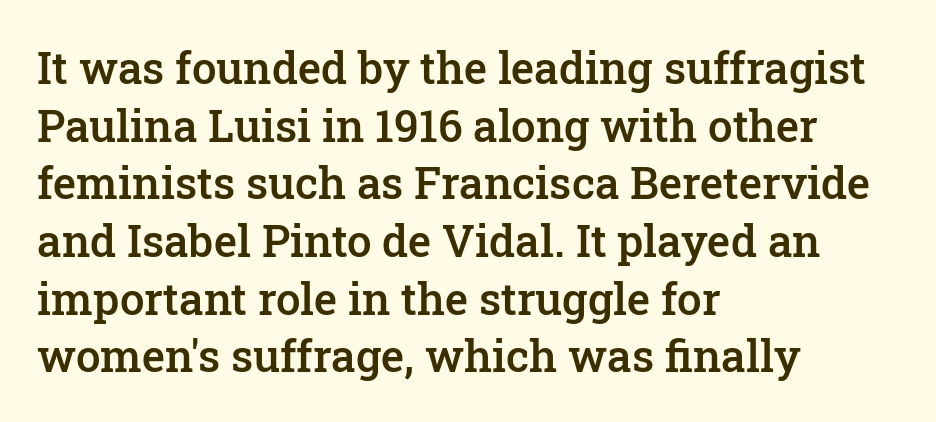
{"serif": "yes", "italic": "no", "bold": "semi", "weight": "semibold", "width": "normal", "stroke_contrast": "low", "x_height": "medium", "monospaced": "no", "underline": "no", "align": "left", "line_spacing": "normal", "line_spacing_ratio": 1.31, "letter_spacing": "normal", "letter_spacing_em": 0.0, "glyph_px": 44}
